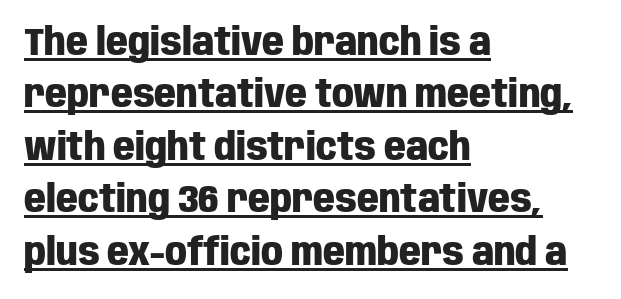
You could not count columns in this text — the font is proportionally spaced. Teacher's note: observe the even left margin — that is flush-left alignment. Classification — sans serif. Observe the ordinary spacing: letters are neighbours, not strangers. A rule runs beneath these lines of type.
